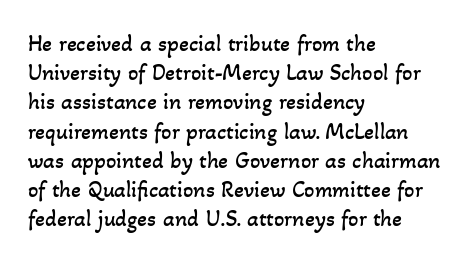
The image shows 23 px text type; set left-aligned, normal line spacing (1.27x), normal letter spacing, not underlined.
